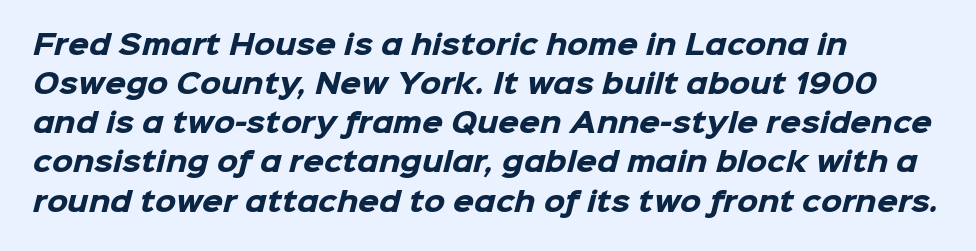
The image shows 27 px bold type; set left-aligned, normal line spacing (1.45x), normal letter spacing, not underlined.
